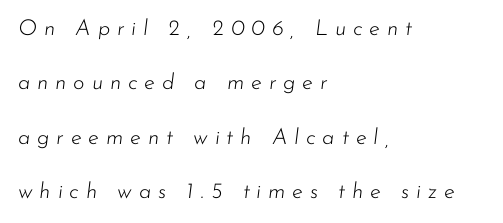
{"italic": "yes", "lean": "right", "slant_degrees": 7, "bold": "no", "underline": "no", "align": "left", "line_spacing": "loose", "line_spacing_ratio": 2.47, "letter_spacing": "wide", "letter_spacing_em": 0.31, "glyph_px": 22}
